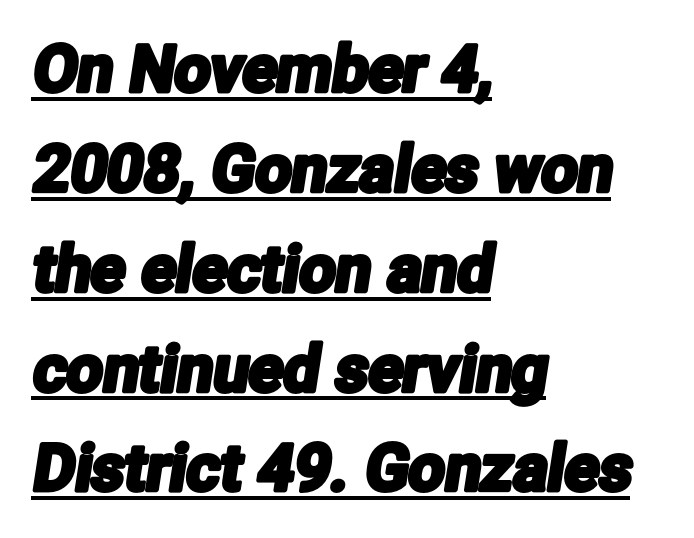
Q: Is the typeface a serif or a sans-serif typeface? A: Sans-serif.
Q: Is the text underlined? A: Yes.
Q: How is the paragraph aligned? A: Left-aligned.
Q: Is the spacing between letters normal or unusually wide? A: Normal.
Q: Is the spacing between lines tight, normal or loose? A: Normal.
Q: Width (condensed, normal, or wide)? A: Condensed.
Q: Stroke contrast? A: Low.
Q: x-height? A: Medium.
Q: Monospaced? A: No.
